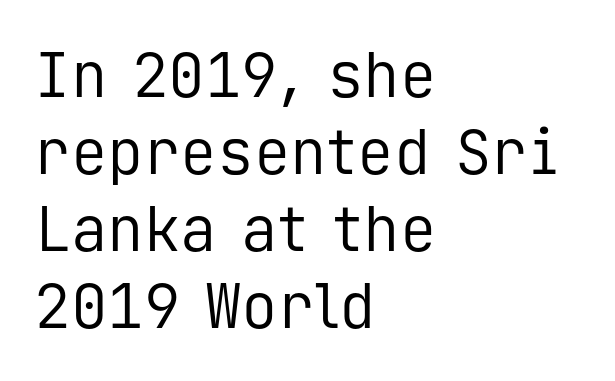
The image shows 61 px regular-weight sans-serif type, upright, monospaced; set left-aligned, normal line spacing (1.26x), normal letter spacing, not underlined; low stroke contrast and a medium x-height.
